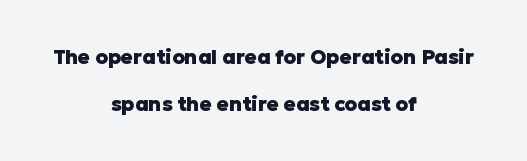
The image shows 20 px bold type, upright; set centered, loose line spacing (2.34x), normal letter spacing, not underlined.
